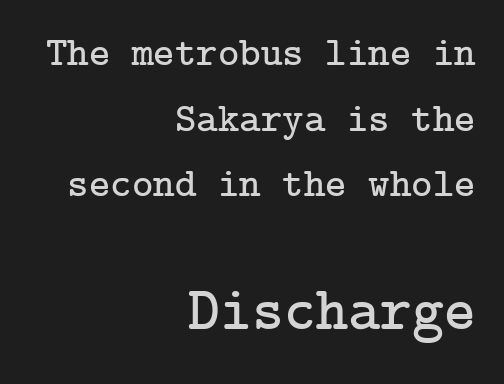
{"serif": "yes", "italic": "no", "width": "normal", "stroke_contrast": "low", "x_height": "medium", "underline": "no", "align": "right", "line_spacing": "normal", "line_spacing_ratio": 1.6, "letter_spacing": "normal", "letter_spacing_em": 0.0, "larger_block": "second", "size_ratio": 1.49, "glyph_px": 61}
